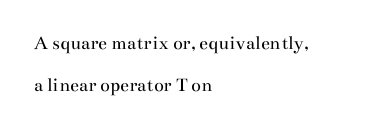
The image shows 20 px text type, upright; set left-aligned, loose line spacing (2.1x), normal letter spacing, not underlined.
